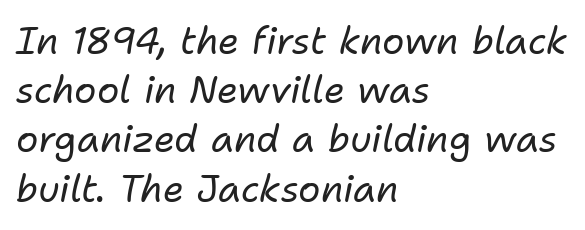
Do the characters align in a grid? No, the font is proportional. Plain, unruled lines of type. The horizontal fit of the characters is conventional and even. Honestly, the row spacing looks completely unremarkable.
